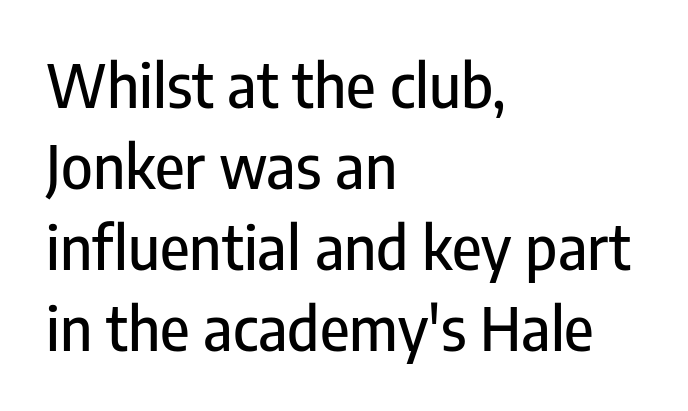
Typeset ragged right — the left edge is the straight one. Nothing sits at the stroke ends, so this counts as sans-serif. Looks like regular typesetting: each glyph gets only the width it needs. This sample uses an upright cut, with every glyph sitting square on the baseline. Baseline-to-baseline distance is the conventional proportion of letter height. Only glyphs here, with clear space below each row.
